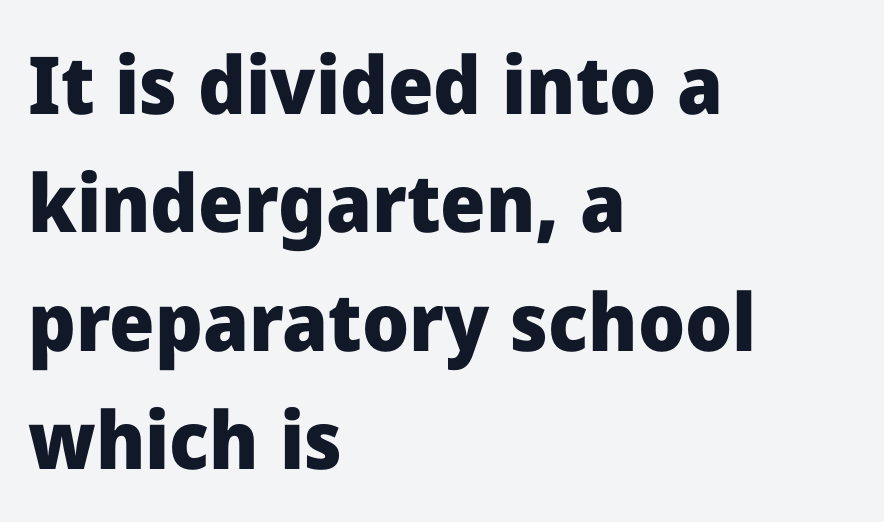
{"serif": "no", "italic": "no", "bold": "yes", "weight": "heavy", "width": "normal", "stroke_contrast": "low", "x_height": "medium", "monospaced": "no", "underline": "no", "align": "left", "line_spacing": "normal", "line_spacing_ratio": 1.48, "letter_spacing": "normal", "letter_spacing_em": 0.0, "glyph_px": 80}
